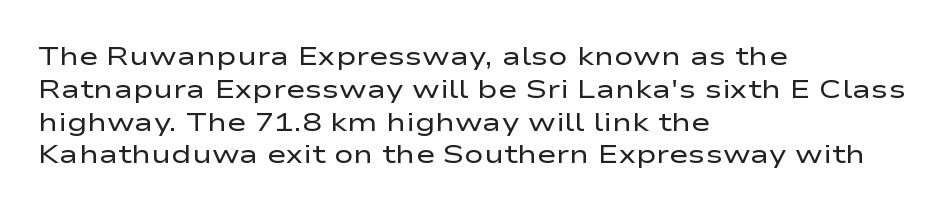
{"italic": "no", "bold": "no", "underline": "no", "align": "left", "line_spacing": "normal", "line_spacing_ratio": 1.26, "letter_spacing": "normal", "letter_spacing_em": 0.0, "glyph_px": 26}
